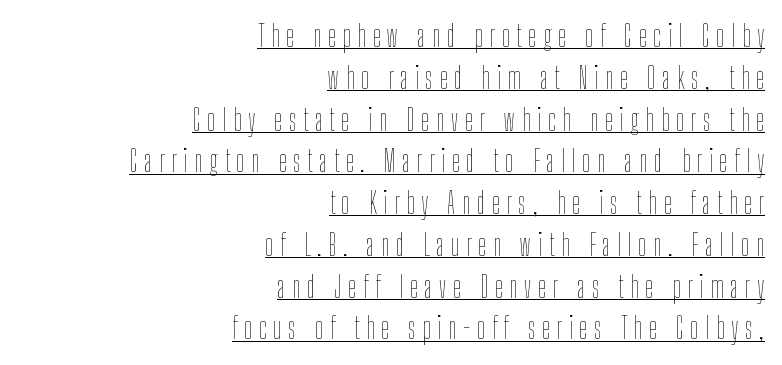
{"italic": "no", "bold": "no", "weight": "thin", "width": "condensed", "stroke_contrast": "low", "x_height": "medium", "monospaced": "no", "underline": "yes", "align": "right", "line_spacing": "normal", "line_spacing_ratio": 1.44, "letter_spacing": "wide", "letter_spacing_em": 0.23, "glyph_px": 29}
